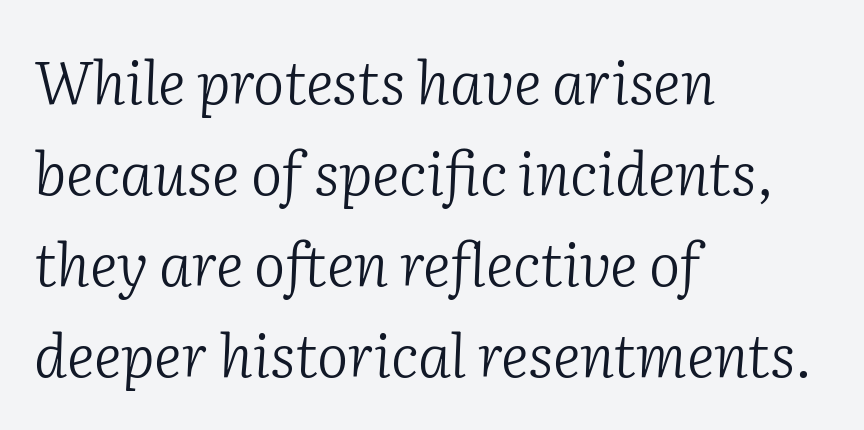
Q: Is the text bold? A: No.
Q: Is the text italic (slanted)? A: Yes, it leans right by about 2 degrees.
Q: Is the typeface a serif or a sans-serif typeface? A: Serif.
Q: Is the text underlined? A: No.
Q: How is the paragraph aligned? A: Left-aligned.
Q: Is the spacing between letters normal or unusually wide? A: Normal.
Q: Is the spacing between lines tight, normal or loose? A: Normal.
Q: Width (condensed, normal, or wide)? A: Normal.
Q: Stroke contrast? A: Low.
Q: x-height? A: Medium.
Q: Monospaced? A: No.
